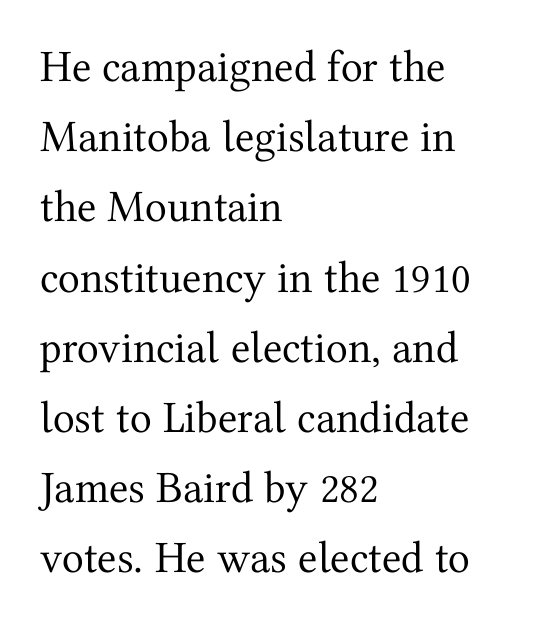
{"serif": "yes", "italic": "no", "bold": "no", "weight": "regular", "width": "normal", "stroke_contrast": "medium", "x_height": "medium", "monospaced": "no", "underline": "no", "align": "left", "line_spacing": "normal", "line_spacing_ratio": 1.56, "letter_spacing": "normal", "letter_spacing_em": 0.0, "glyph_px": 45}
